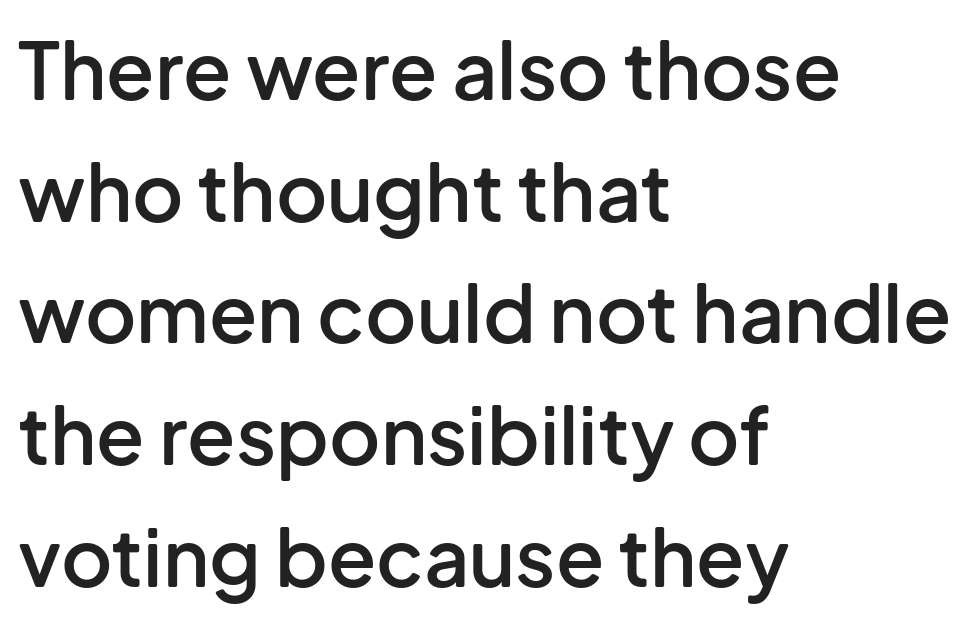
{"serif": "no", "italic": "no", "bold": "semi", "weight": "semibold", "width": "normal", "stroke_contrast": "low", "x_height": "medium", "monospaced": "no", "underline": "no", "align": "left", "line_spacing": "normal", "line_spacing_ratio": 1.54, "letter_spacing": "normal", "letter_spacing_em": 0.0, "glyph_px": 79}
